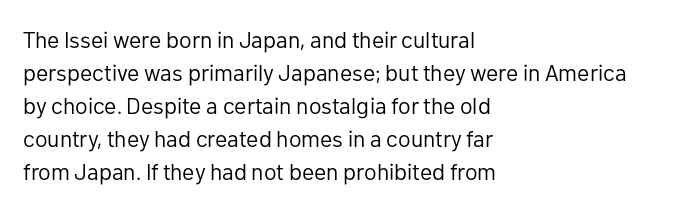
{"italic": "no", "bold": "no", "underline": "no", "align": "left", "line_spacing": "normal", "line_spacing_ratio": 1.44, "letter_spacing": "normal", "letter_spacing_em": 0.0, "glyph_px": 23}
